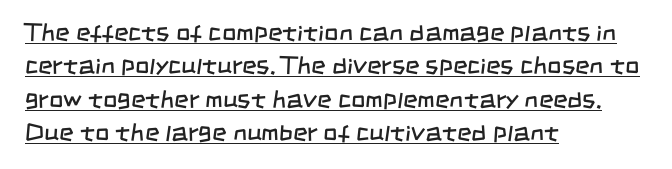
Q: Is the text bold? A: No.
Q: Is the text underlined? A: Yes.
Q: How is the paragraph aligned? A: Left-aligned.
Q: Is the spacing between letters normal or unusually wide? A: Normal.
Q: Is the spacing between lines tight, normal or loose? A: Normal.
